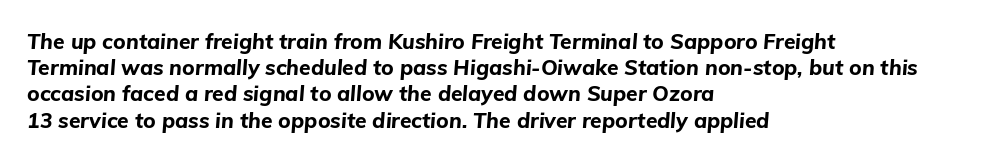
The image shows 21 px bold type, italic (leaning right); set left-aligned, normal line spacing (1.25x), normal letter spacing, not underlined.
